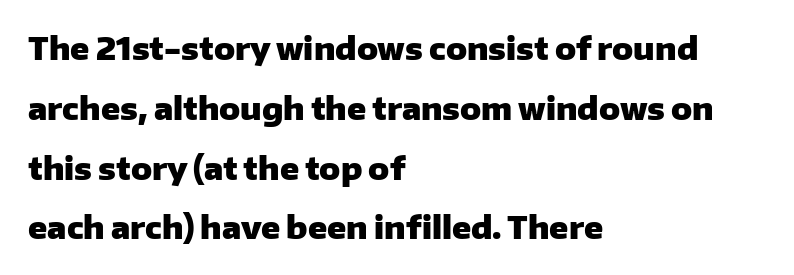
No feet cap the strokes, marking this as sans-serif type. Each letter keeps its own natural width here, so spacing adapts to shape. Descenders hang freely into open space. Notice how the passage keeps a crisp vertical edge on the left only.
